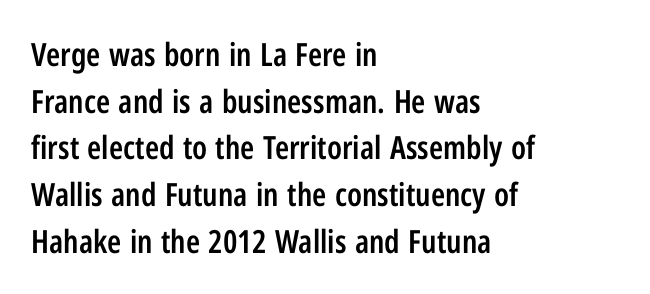
The image shows 32 px semibold, condensed sans-serif type, upright; set left-aligned, normal line spacing (1.46x), normal letter spacing, not underlined; low stroke contrast and a medium x-height.
